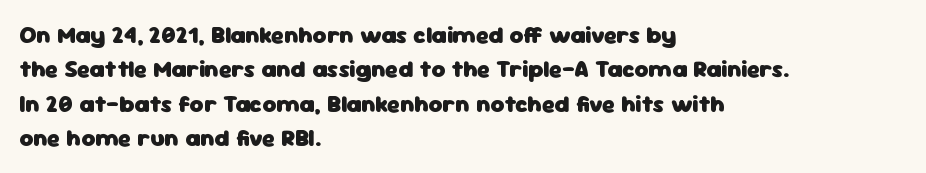
The image shows 24 px bold type, upright; set left-aligned, normal line spacing (1.43x), normal letter spacing, not underlined.
